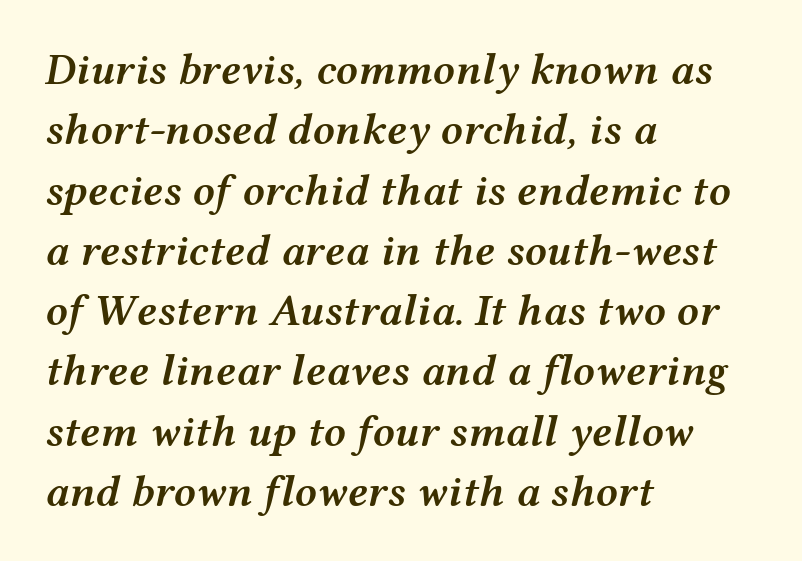
Q: Is the text bold? A: Semi-bold.
Q: Is the text italic (slanted)? A: Yes, it leans right by about 12 degrees.
Q: Is the text underlined? A: No.
Q: How is the paragraph aligned? A: Left-aligned.
Q: Is the spacing between letters normal or unusually wide? A: Normal.
Q: Is the spacing between lines tight, normal or loose? A: Normal.
Q: Width (condensed, normal, or wide)? A: Wide.
Q: Stroke contrast? A: Medium.
Q: x-height? A: Medium.
Q: Monospaced? A: No.
